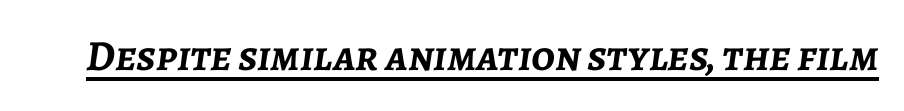
The image shows 43 px semibold type, italic (leaning right); set normal letter spacing, underlined; low stroke contrast and a medium x-height.
